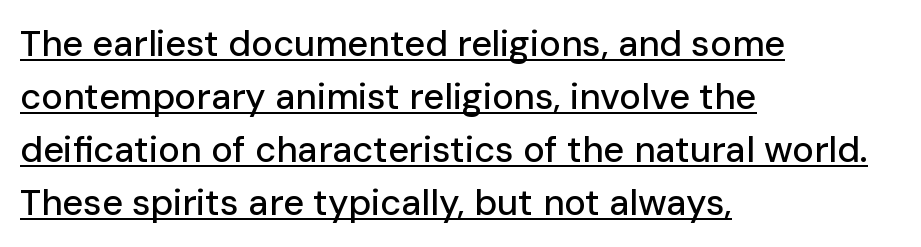
Q: Is the text italic (slanted)? A: No, it is upright.
Q: Is the typeface a serif or a sans-serif typeface? A: Sans-serif.
Q: Is the text underlined? A: Yes.
Q: How is the paragraph aligned? A: Left-aligned.
Q: Is the spacing between letters normal or unusually wide? A: Normal.
Q: Is the spacing between lines tight, normal or loose? A: Normal.
Q: Width (condensed, normal, or wide)? A: Normal.
Q: Stroke contrast? A: Low.
Q: x-height? A: Medium.
Q: Monospaced? A: No.
